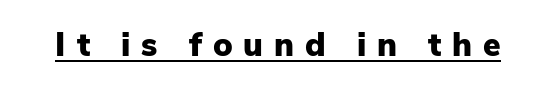
No italicization has been applied; the sample stays upright. In terms of letterform style, serifs are entirely absent. Caption: lettering with a line underneath. Look at the tracking — it's clearly loosened, letters drifting apart. Do the characters align in a grid? No, the font is proportional.
